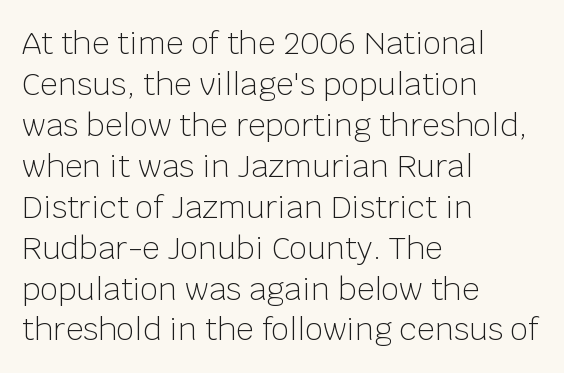
{"serif": "no", "italic": "no", "bold": "no", "weight": "light", "width": "normal", "stroke_contrast": "low", "x_height": "large", "monospaced": "no", "underline": "no", "align": "left", "line_spacing": "normal", "line_spacing_ratio": 1.32, "letter_spacing": "normal", "letter_spacing_em": 0.0, "glyph_px": 31}
